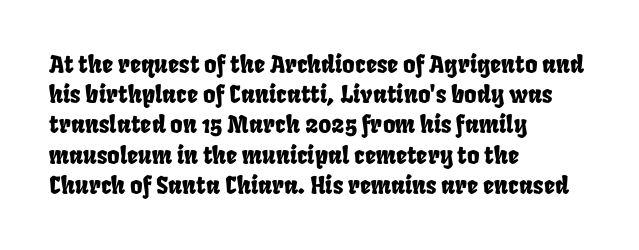
{"underline": "no", "align": "left", "line_spacing": "normal", "line_spacing_ratio": 1.26, "letter_spacing": "normal", "letter_spacing_em": 0.0, "glyph_px": 24}
